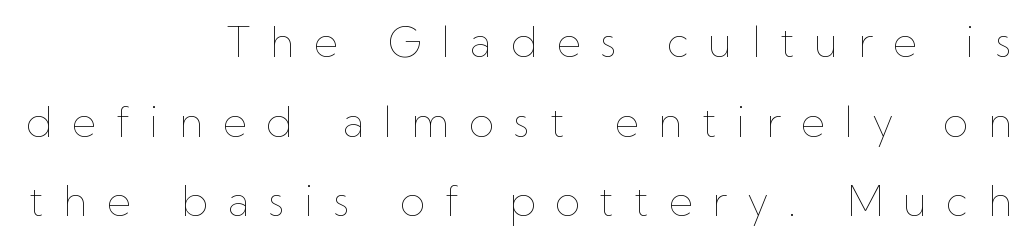
Q: Is the text bold? A: No.
Q: Is the text italic (slanted)? A: No, it is upright.
Q: Is the text underlined? A: No.
Q: How is the paragraph aligned? A: Right-aligned.
Q: Is the spacing between letters normal or unusually wide? A: Unusually wide.
Q: Is the spacing between lines tight, normal or loose? A: Loose.
Q: Width (condensed, normal, or wide)? A: Normal.
Q: Stroke contrast? A: Low.
Q: x-height? A: Medium.
Q: Monospaced? A: No.
